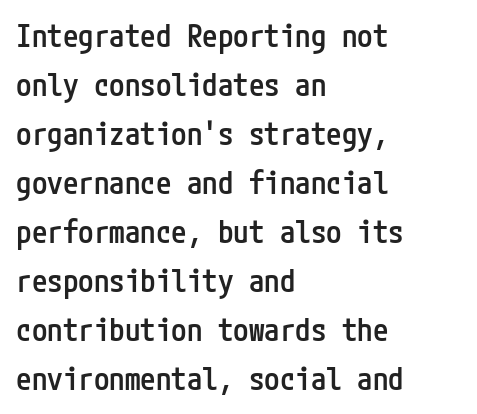
The image shows 31 px semibold, condensed sans-serif type, upright; set left-aligned, normal line spacing (1.58x), normal letter spacing, not underlined; low stroke contrast and a medium x-height.
